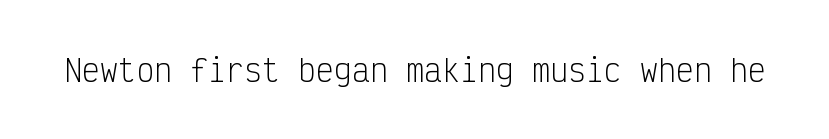
The image shows 30 px light, condensed sans-serif type, upright, monospaced; set normal letter spacing, not underlined; low stroke contrast and a medium x-height.
